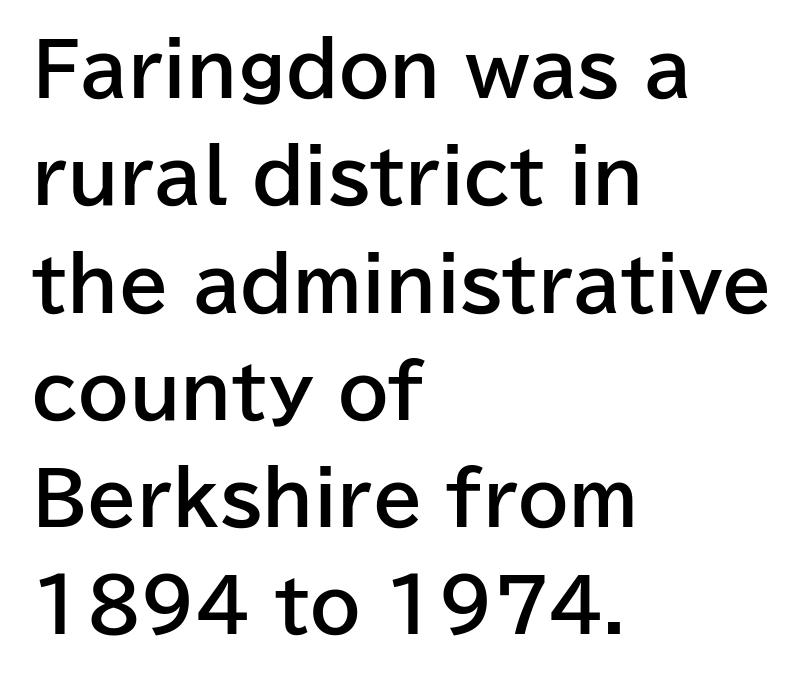
{"serif": "no", "italic": "no", "bold": "yes", "weight": "bold", "width": "normal", "stroke_contrast": "low", "x_height": "medium", "monospaced": "no", "underline": "no", "align": "left", "line_spacing": "normal", "line_spacing_ratio": 1.49, "letter_spacing": "normal", "letter_spacing_em": 0.0, "glyph_px": 72}
